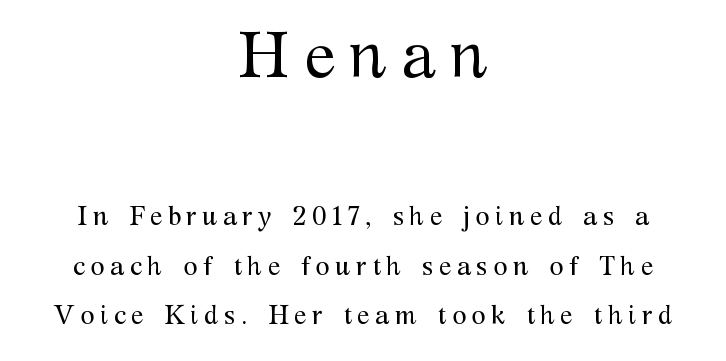
These two chunks differ in scale, with the top chunk taking the larger measure. The letters advance in unequal steps, a hallmark of proportional type. What stands out about the letter spacing? Its width — letters are far apart. The strip under each line holds only bare page.
